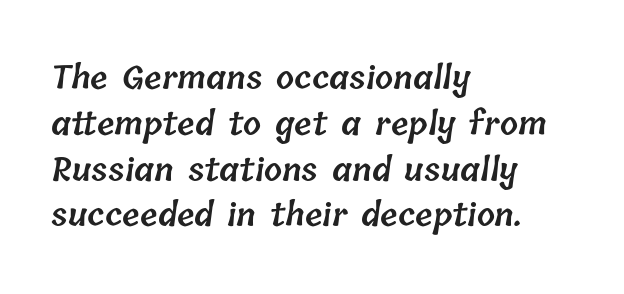
Compared with a centered layout, this one pins lines to the left instead. Honestly, the row spacing looks completely unremarkable. Think of a printed novel: that variable character pitch is what you see here. Glyph-to-glyph distance matches everyday printed text.
